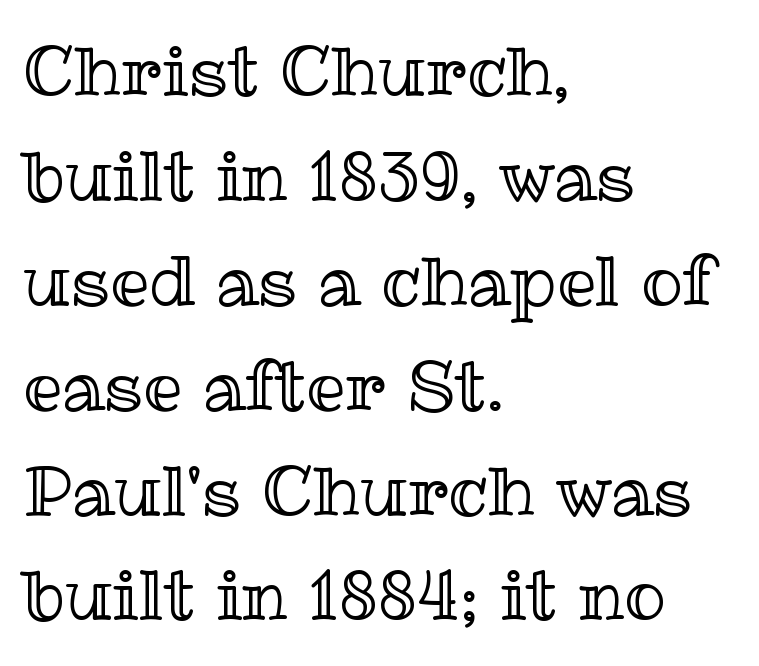
What's the leading like? Ordinary, nothing unusual. Standard letterfit; no display-style spreading of the glyphs. Is the block centered? No — it sits flush against the left margin. Each letter keeps its own natural width here, so spacing adapts to shape.
